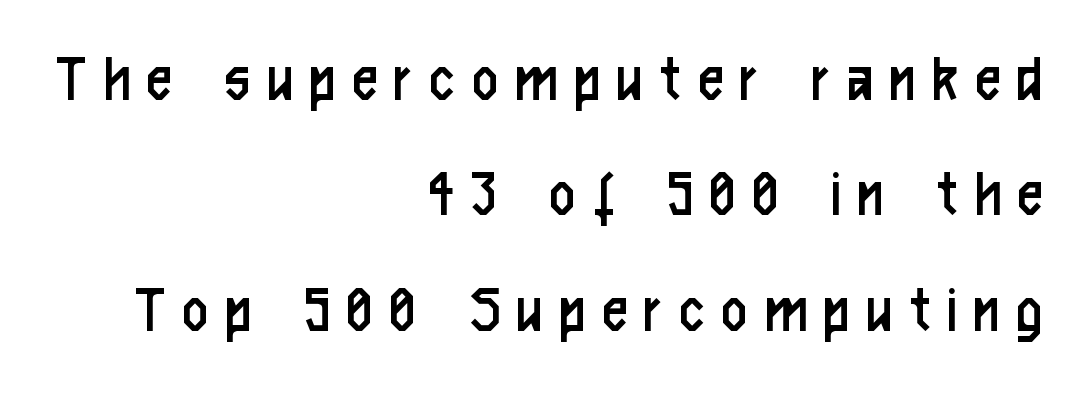
The lines sit at an ordinary, default distance from one another. Substantial extra tracking has been applied to these lines. These lines are composed in type without serifs. Alignment: flush right.
